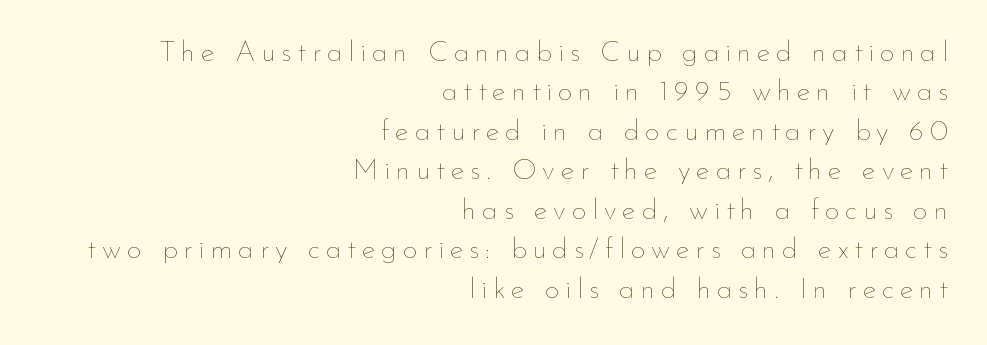
The image shows 29 px thin type, upright; set right-aligned, normal line spacing (1.36x), unusually wide letter spacing (+0.2 em), not underlined; low stroke contrast and a small x-height.
